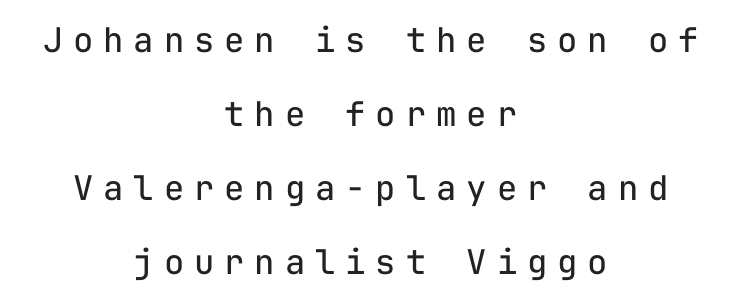
The image shows 34 px regular-weight sans-serif type, upright, monospaced; set centered, loose line spacing (2.18x), unusually wide letter spacing (+0.29 em), not underlined; low stroke contrast and a medium x-height.
